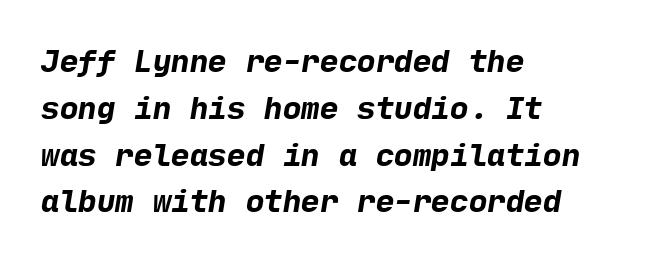
{"serif": "no", "bold": "yes", "weight": "bold", "width": "normal", "stroke_contrast": "low", "x_height": "medium", "underline": "no", "align": "left", "line_spacing": "normal", "line_spacing_ratio": 1.51, "letter_spacing": "normal", "letter_spacing_em": 0.0, "glyph_px": 31}
